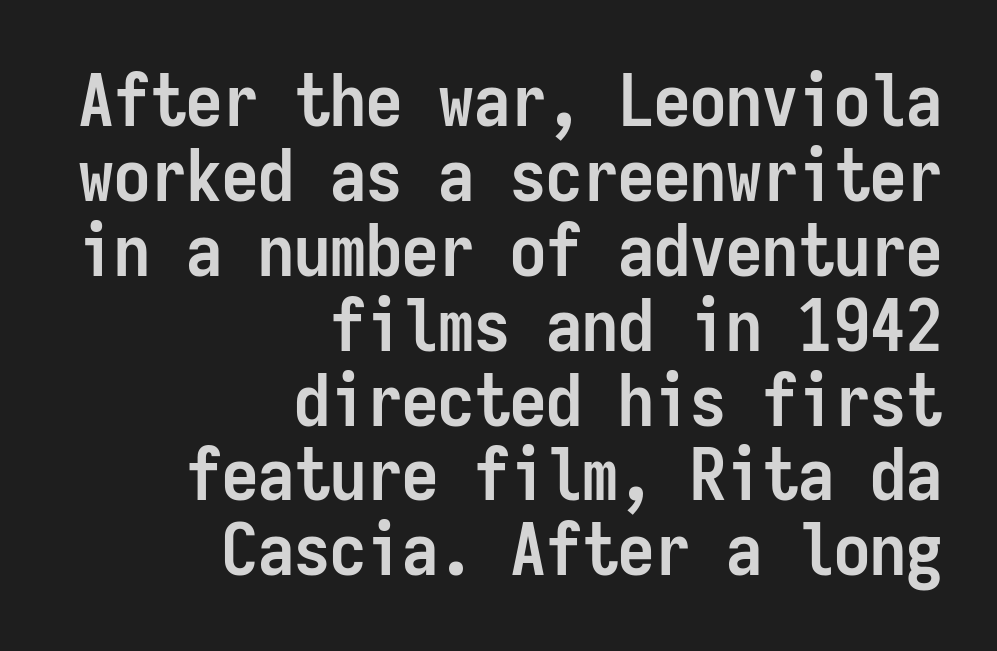
Q: Is the text bold? A: Yes.
Q: Is the text italic (slanted)? A: No, it is upright.
Q: Is the typeface a serif or a sans-serif typeface? A: Sans-serif.
Q: Is the text underlined? A: No.
Q: How is the paragraph aligned? A: Right-aligned.
Q: Is the spacing between letters normal or unusually wide? A: Normal.
Q: Is the spacing between lines tight, normal or loose? A: Tight.
Q: Width (condensed, normal, or wide)? A: Condensed.
Q: Stroke contrast? A: Low.
Q: x-height? A: Medium.
Q: Monospaced? A: Yes.
